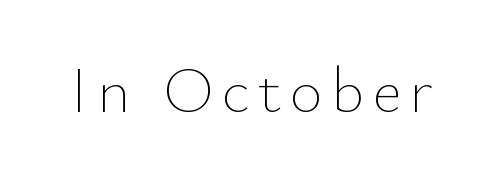
Q: Is the text bold? A: No.
Q: Is the text italic (slanted)? A: No, it is upright.
Q: Is the text underlined? A: No.
Q: Width (condensed, normal, or wide)? A: Normal.
Q: Stroke contrast? A: Low.
Q: x-height? A: Small.
Q: Monospaced? A: No.
